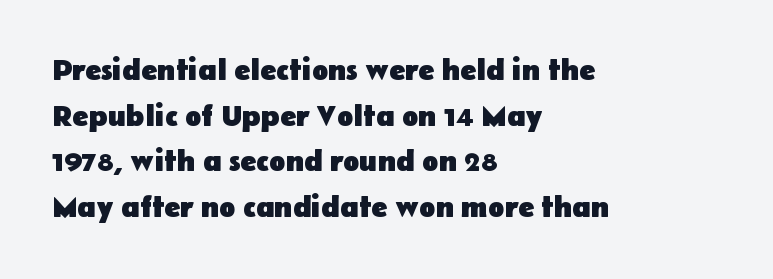
{"serif": "no", "italic": "no", "bold": "yes", "weight": "heavy", "width": "normal", "stroke_contrast": "low", "x_height": "medium", "monospaced": "no", "underline": "no", "align": "left", "line_spacing": "normal", "line_spacing_ratio": 1.52, "letter_spacing": "normal", "letter_spacing_em": 0.0, "glyph_px": 30}
